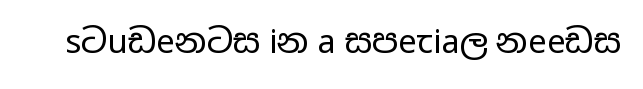
{"serif": "no", "italic": "no", "bold": "no", "weight": "regular", "width": "wide", "stroke_contrast": "low", "x_height": "medium", "monospaced": "no", "underline": "no", "letter_spacing": "normal", "letter_spacing_em": 0.0, "glyph_px": 33}
